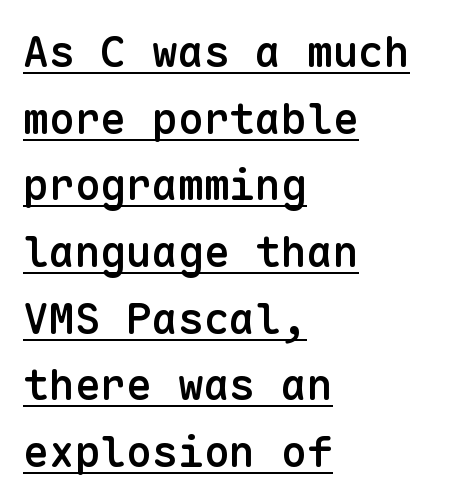
The image shows 43 px semibold sans-serif type, upright, monospaced; set left-aligned, normal line spacing (1.55x), normal letter spacing, underlined; low stroke contrast and a medium x-height.
